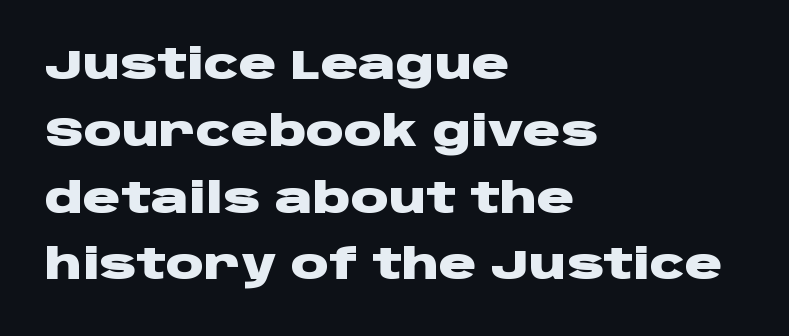
Q: Is the text bold? A: Yes.
Q: Is the text italic (slanted)? A: No, it is upright.
Q: Is the typeface a serif or a sans-serif typeface? A: Sans-serif.
Q: Is the text underlined? A: No.
Q: How is the paragraph aligned? A: Left-aligned.
Q: Is the spacing between letters normal or unusually wide? A: Normal.
Q: Is the spacing between lines tight, normal or loose? A: Normal.
Q: Width (condensed, normal, or wide)? A: Wide.
Q: Stroke contrast? A: Low.
Q: x-height? A: Large.
Q: Monospaced? A: No.
